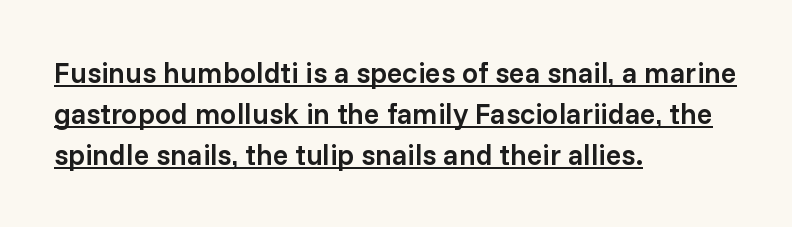
{"serif": "no", "italic": "no", "bold": "semi", "weight": "semibold", "width": "normal", "stroke_contrast": "low", "x_height": "medium", "monospaced": "no", "underline": "yes", "align": "left", "line_spacing": "normal", "line_spacing_ratio": 1.41, "letter_spacing": "normal", "letter_spacing_em": 0.0, "glyph_px": 29}
